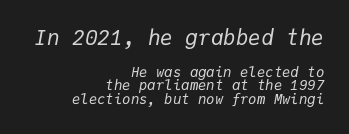
Descender tails drop into unmarked territory. Horizontally, the lines are justified to the trailing edge only. Glyph-to-glyph distance matches everyday printed text. The text carries the slant typical of an italic or oblique font. If you squint, the top block still reads clearly — it's the larger of the two.
